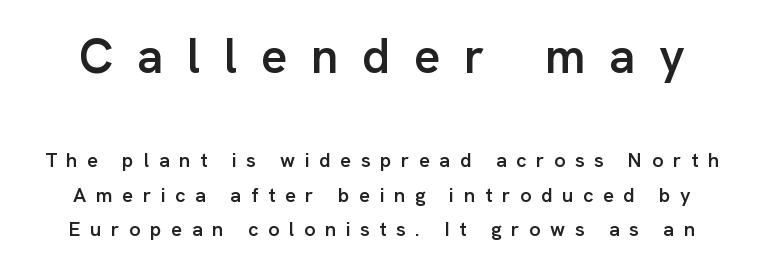
Look at the glyph heights: the upper group is clearly the bigger setting. You can tell from the bare stems that sans-serif type was used. A typesetter would mark this as roman, not italic. Firm but not heavy-handed strokes: this text is semibold.
